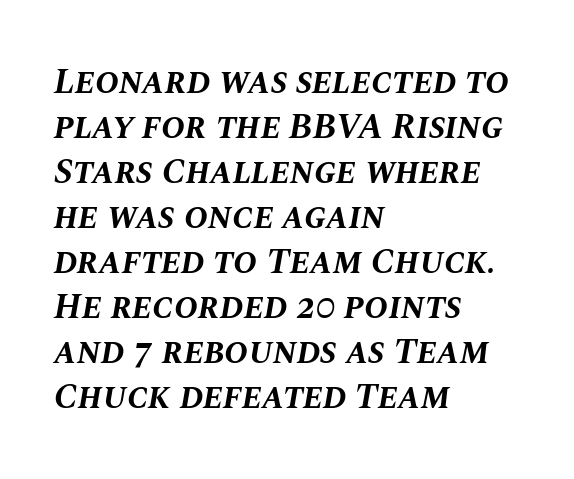
{"italic": "yes", "lean": "right", "slant_degrees": 10, "bold": "yes", "weight": "bold", "width": "normal", "stroke_contrast": "medium", "x_height": "large", "monospaced": "no", "underline": "no", "align": "left", "line_spacing": "normal", "line_spacing_ratio": 1.25, "letter_spacing": "normal", "letter_spacing_em": 0.0, "glyph_px": 36}
